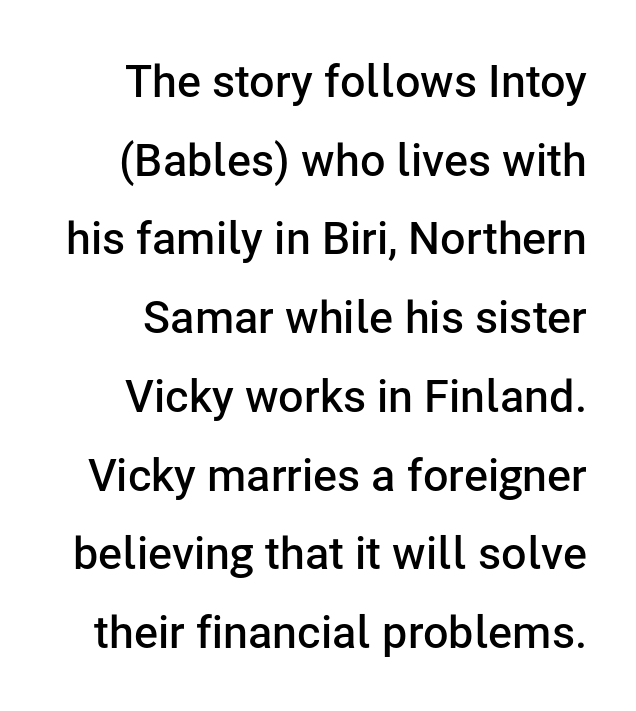
The passage shown is typed in a proportional face where columns would drift. No word sits above an underline. This is roman type, the default non-slanted kind. Glyph-to-glyph distance matches everyday printed text. Grotesque or geometric, the face here clearly has no serifs. The characters look somewhat weighty, a semibold short of true bold.
